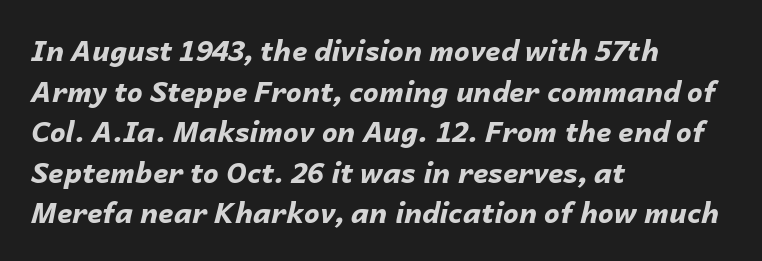
{"italic": "yes", "lean": "right", "slant_degrees": 14, "bold": "yes", "weight": "bold", "width": "normal", "stroke_contrast": "low", "x_height": "medium", "monospaced": "no", "underline": "no", "align": "left", "line_spacing": "normal", "line_spacing_ratio": 1.45, "letter_spacing": "normal", "letter_spacing_em": 0.0, "glyph_px": 28}
